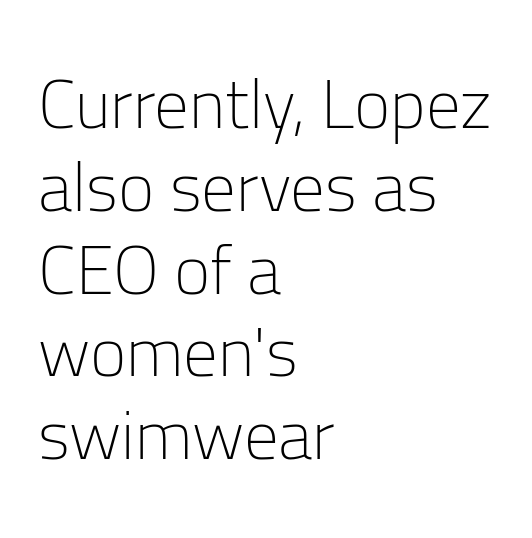
Q: Is the text bold? A: No.
Q: Is the text italic (slanted)? A: No, it is upright.
Q: Is the typeface a serif or a sans-serif typeface? A: Sans-serif.
Q: Is the text underlined? A: No.
Q: How is the paragraph aligned? A: Left-aligned.
Q: Is the spacing between letters normal or unusually wide? A: Normal.
Q: Width (condensed, normal, or wide)? A: Normal.
Q: Stroke contrast? A: Low.
Q: x-height? A: Medium.
Q: Monospaced? A: No.
